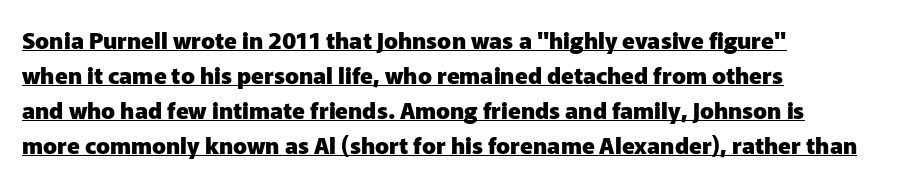
Q: Is the text bold? A: Yes.
Q: Is the text italic (slanted)? A: No, it is upright.
Q: Is the text underlined? A: Yes.
Q: How is the paragraph aligned? A: Left-aligned.
Q: Is the spacing between letters normal or unusually wide? A: Normal.
Q: Is the spacing between lines tight, normal or loose? A: Normal.
